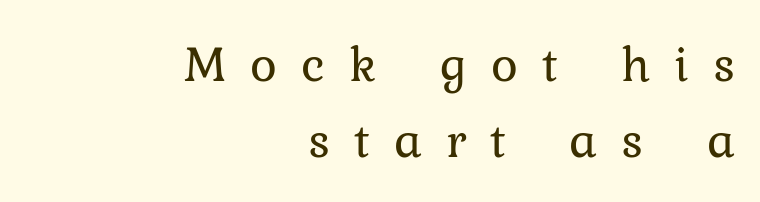
This rendering features lettering with no underline. Leftover space on each line is placed entirely before the opening word. Vertical spacing — default. Stem width sits at or under what a default text font uses. The rendering uses natural spacing where letterforms have individual widths.
